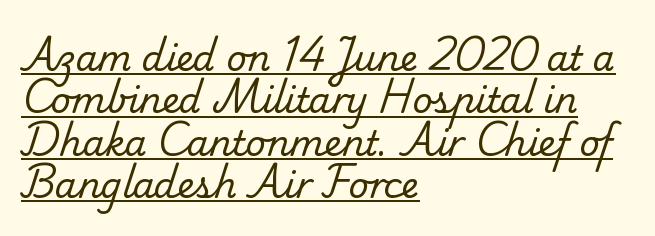
The image shows 35 px regular-weight serif type; set left-aligned, line spacing 1.21x, normal letter spacing, underlined; low stroke contrast and a small x-height.
